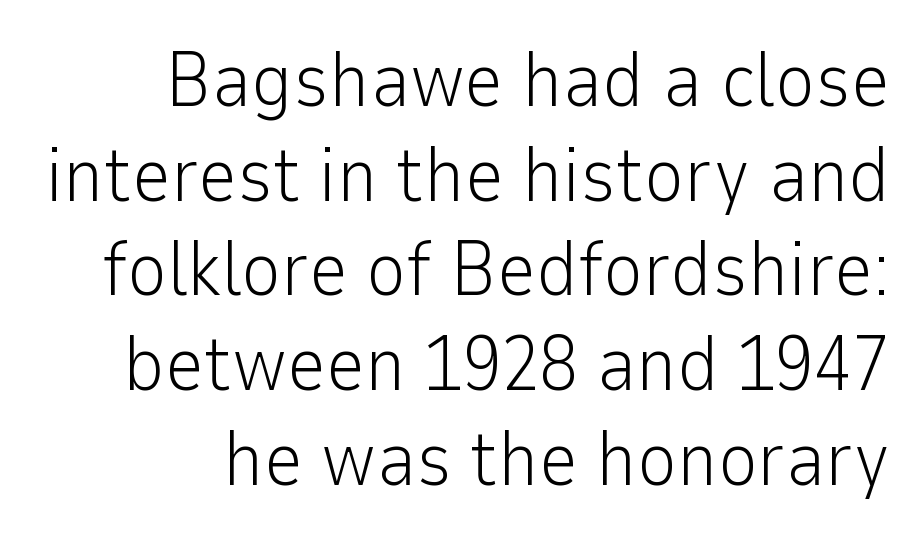
Q: Is the text bold? A: No.
Q: Is the text italic (slanted)? A: No, it is upright.
Q: Is the typeface a serif or a sans-serif typeface? A: Sans-serif.
Q: Is the text underlined? A: No.
Q: How is the paragraph aligned? A: Right-aligned.
Q: Is the spacing between letters normal or unusually wide? A: Normal.
Q: Width (condensed, normal, or wide)? A: Normal.
Q: Stroke contrast? A: Low.
Q: x-height? A: Medium.
Q: Monospaced? A: No.
